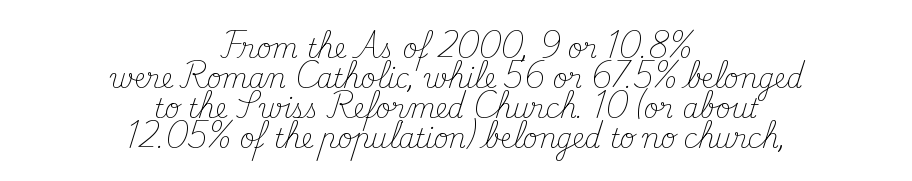
{"bold": "no", "underline": "no", "align": "center", "line_spacing_ratio": 1.16, "letter_spacing": "normal", "letter_spacing_em": 0.0, "glyph_px": 26}
